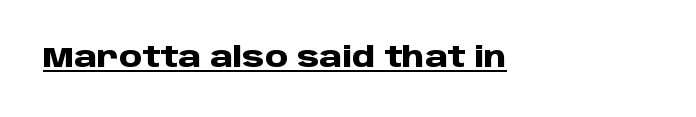
Q: Is the text bold? A: Yes.
Q: Is the text italic (slanted)? A: No, it is upright.
Q: Is the typeface a serif or a sans-serif typeface? A: Sans-serif.
Q: Is the text underlined? A: Yes.
Q: Is the spacing between letters normal or unusually wide? A: Normal.
Q: Width (condensed, normal, or wide)? A: Normal.
Q: Stroke contrast? A: Low.
Q: x-height? A: Large.
Q: Monospaced? A: No.
